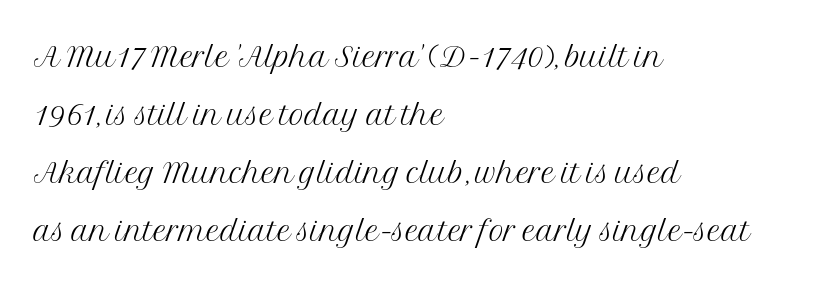
The type is set solid horizontally, with unmodified tracking. Letters rest on an invisible, unmarked baseline. This rendering employs a face with finishing strokes, i.e., a serif. You could not count columns in this text — the font is proportionally spaced. Ink coverage per letter is moderate at most.
